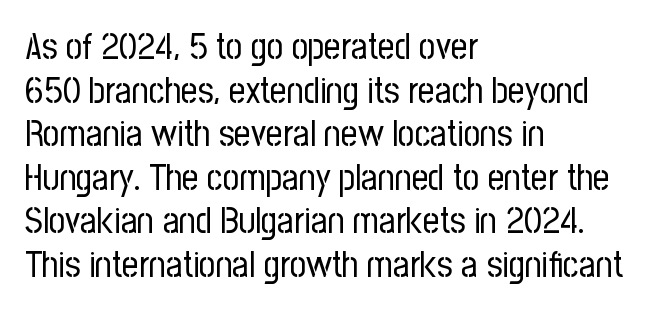
The image shows 36 px regular-weight, condensed sans-serif type, upright; set left-aligned, line spacing 1.21x, normal letter spacing, not underlined; low stroke contrast and a medium x-height.
